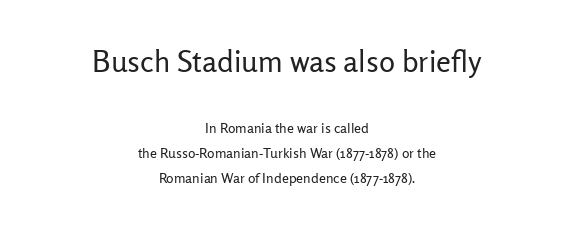
The line texture is even and compact thanks to regular tracking. The typeface chosen for these lines omits serifs. Has an underline been added? It has not. No letter is thick-stroked: the sample isn't bold. Quick note: not italic, upright.
